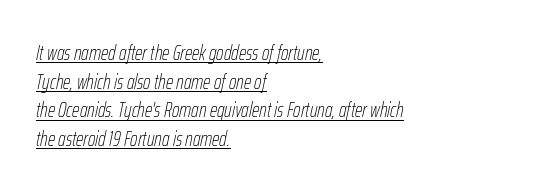
Q: Is the text bold? A: No.
Q: Is the text italic (slanted)? A: Yes, it leans right by about 12 degrees.
Q: Is the text underlined? A: Yes.
Q: How is the paragraph aligned? A: Left-aligned.
Q: Is the spacing between letters normal or unusually wide? A: Normal.
Q: Is the spacing between lines tight, normal or loose? A: Normal.
